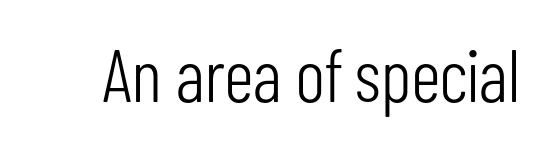
Q: Is the text bold? A: No.
Q: Is the text italic (slanted)? A: No, it is upright.
Q: Is the typeface a serif or a sans-serif typeface? A: Sans-serif.
Q: Is the text underlined? A: No.
Q: Is the spacing between letters normal or unusually wide? A: Normal.
Q: Width (condensed, normal, or wide)? A: Condensed.
Q: Stroke contrast? A: Low.
Q: x-height? A: Medium.
Q: Monospaced? A: No.
